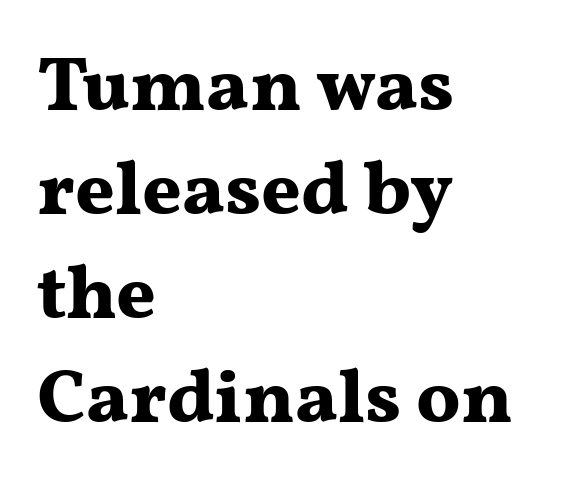
The image shows 76 px bold, wide serif type, upright; set left-aligned, normal line spacing (1.37x), normal letter spacing, not underlined; medium stroke contrast and a medium x-height.
